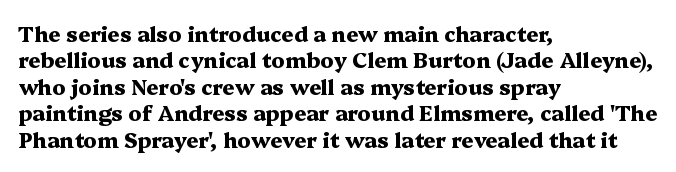
{"italic": "no", "bold": "yes", "underline": "no", "align": "left", "line_spacing": "normal", "line_spacing_ratio": 1.26, "letter_spacing": "normal", "letter_spacing_em": 0.0, "glyph_px": 21}
